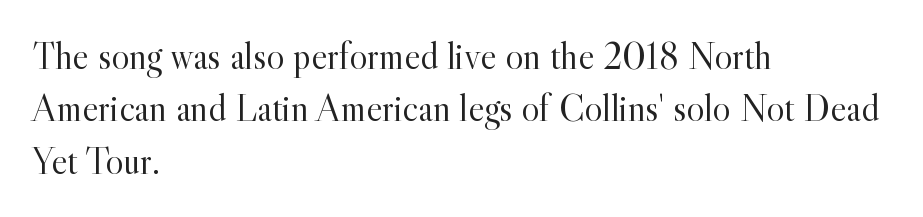
Q: Is the text bold? A: No.
Q: Is the text italic (slanted)? A: No, it is upright.
Q: Is the typeface a serif or a sans-serif typeface? A: Serif.
Q: Is the text underlined? A: No.
Q: How is the paragraph aligned? A: Left-aligned.
Q: Is the spacing between letters normal or unusually wide? A: Normal.
Q: Is the spacing between lines tight, normal or loose? A: Normal.
Q: Width (condensed, normal, or wide)? A: Normal.
Q: x-height? A: Small.
Q: Monospaced? A: No.
